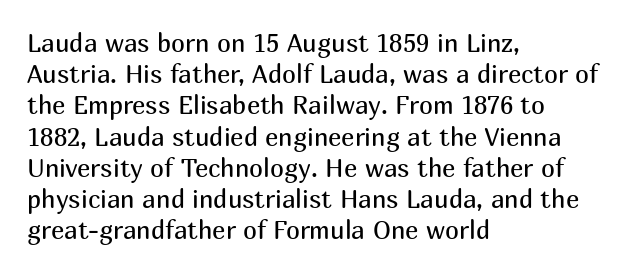
The image shows 25 px text type, upright; set left-aligned, normal line spacing (1.25x), normal letter spacing, not underlined.
